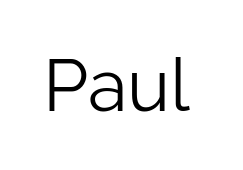
Q: Is the text bold? A: No.
Q: Is the text italic (slanted)? A: No, it is upright.
Q: Is the typeface a serif or a sans-serif typeface? A: Sans-serif.
Q: Is the text underlined? A: No.
Q: Is the spacing between letters normal or unusually wide? A: Normal.
Q: Width (condensed, normal, or wide)? A: Normal.
Q: Stroke contrast? A: Low.
Q: x-height? A: Medium.
Q: Monospaced? A: No.
